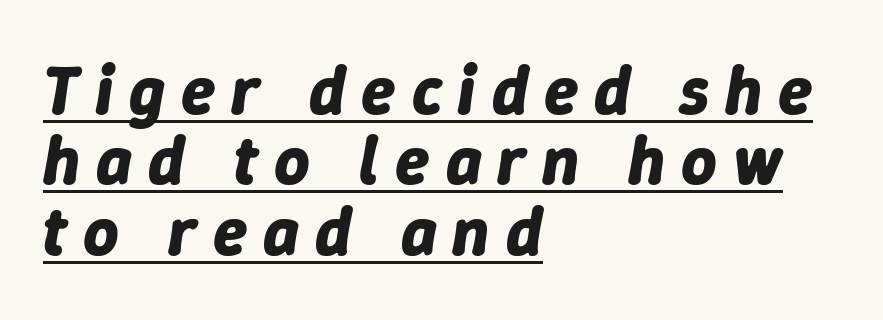
{"italic": "yes", "lean": "right", "slant_degrees": 9, "bold": "yes", "weight": "bold", "width": "normal", "stroke_contrast": "low", "x_height": "medium", "monospaced": "no", "underline": "yes", "align": "left", "line_spacing": "tight", "line_spacing_ratio": 1.02, "letter_spacing": "wide", "letter_spacing_em": 0.23, "glyph_px": 69}
